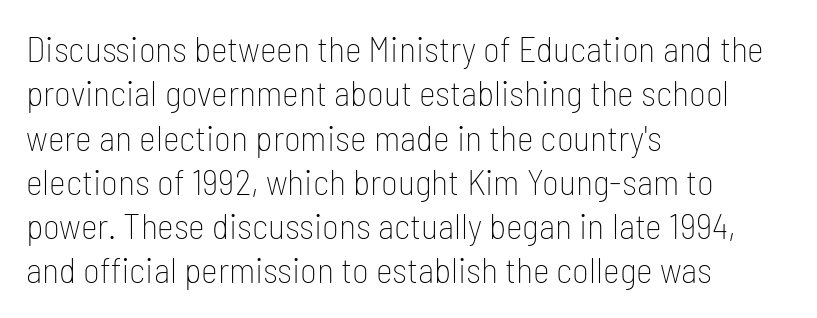
{"serif": "no", "italic": "no", "bold": "no", "weight": "thin", "width": "condensed", "stroke_contrast": "low", "x_height": "medium", "monospaced": "no", "underline": "no", "align": "left", "line_spacing_ratio": 1.23, "letter_spacing": "normal", "letter_spacing_em": 0.0, "glyph_px": 36}
